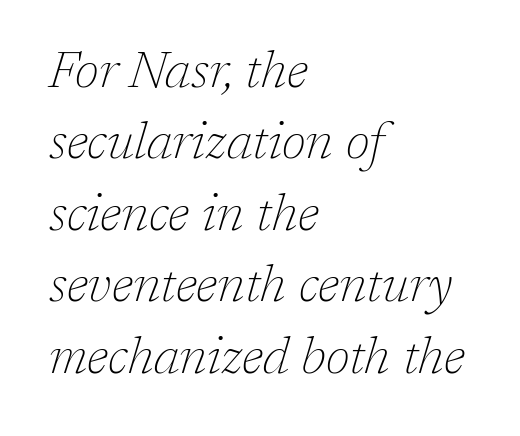
Q: Is the text bold? A: No.
Q: Is the text italic (slanted)? A: Yes, it leans right by about 17 degrees.
Q: Is the typeface a serif or a sans-serif typeface? A: Serif.
Q: Is the text underlined? A: No.
Q: How is the paragraph aligned? A: Left-aligned.
Q: Is the spacing between letters normal or unusually wide? A: Normal.
Q: Is the spacing between lines tight, normal or loose? A: Normal.
Q: Width (condensed, normal, or wide)? A: Normal.
Q: Stroke contrast? A: Low.
Q: x-height? A: Medium.
Q: Monospaced? A: No.
